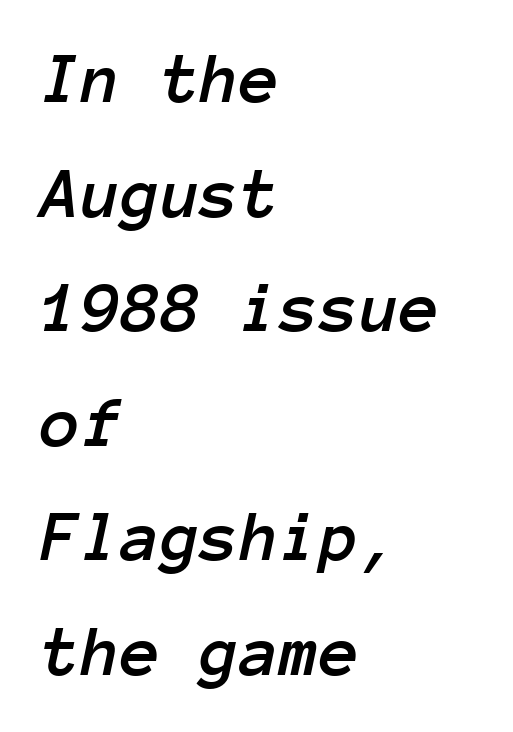
The ragged edge is on the right, which tells us the setting is flush left. The gap between lines stays unmarked. Tracking value appears to be zero — textbook default spacing. Line spacing here is normal.
